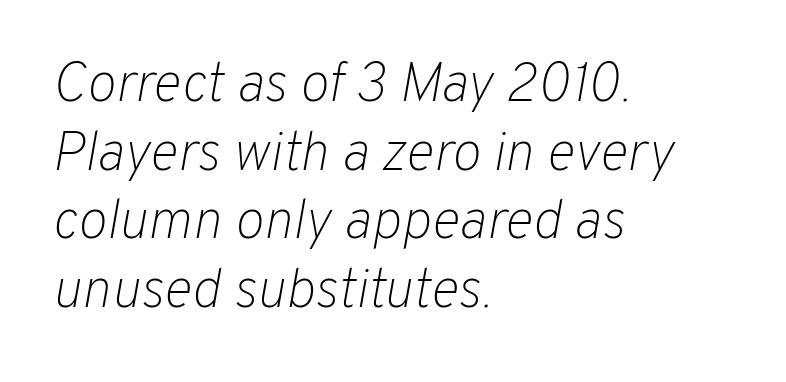
The image shows 55 px light type, italic (leaning right); set left-aligned, normal line spacing (1.25x), normal letter spacing, not underlined; low stroke contrast and a medium x-height.
